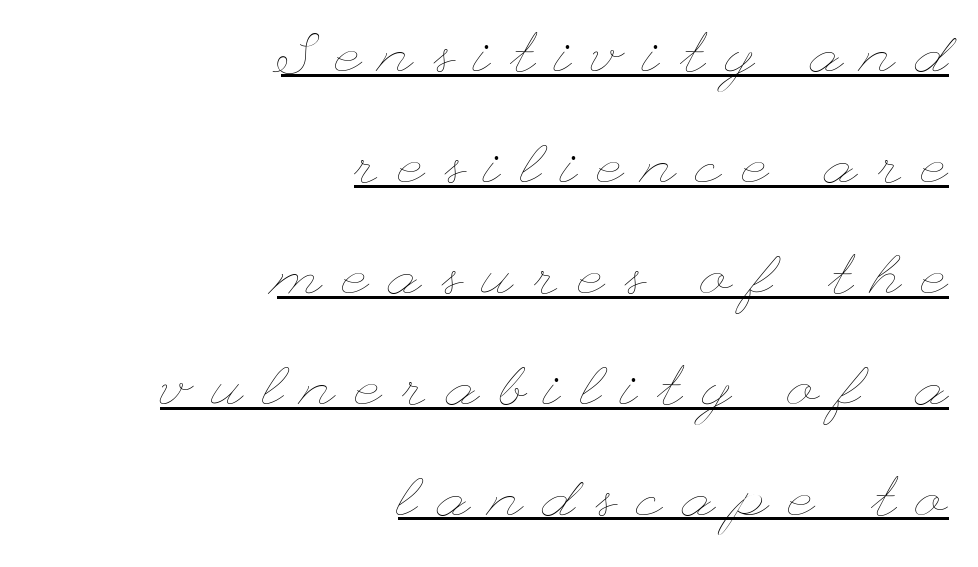
{"bold": "no", "weight": "thin", "width": "wide", "stroke_contrast": "low", "x_height": "small", "underline": "yes", "align": "right", "line_spacing": "loose", "line_spacing_ratio": 1.98, "letter_spacing": "wide", "letter_spacing_em": 0.37, "glyph_px": 56}
